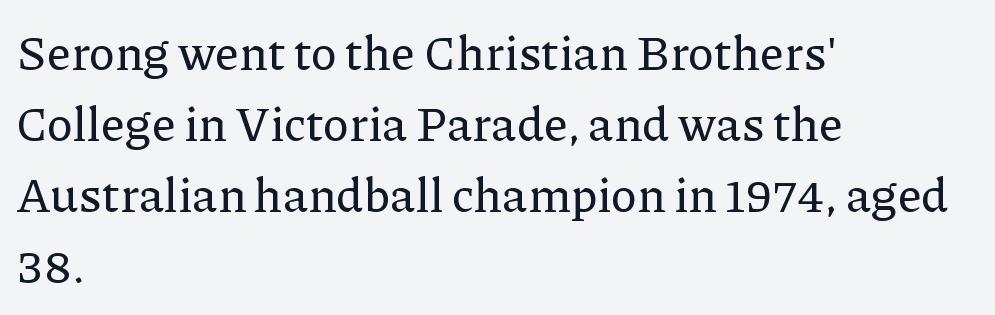
It's the straight-up-and-down kind of type. The line texture is even and compact thanks to regular tracking. The rendering anchors every line to the left-hand side. Typographically, this falls in the serif category. The letters advance in unequal steps, a hallmark of proportional type.
